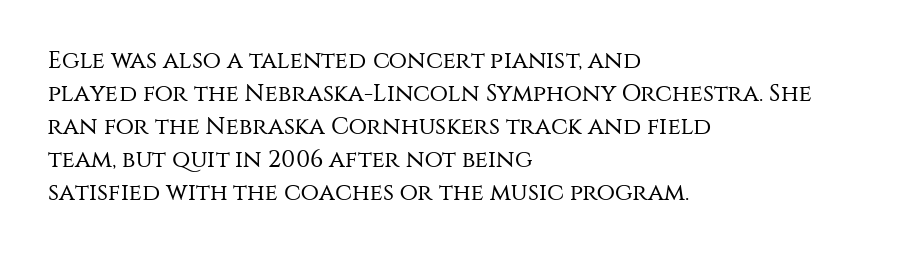
{"italic": "no", "bold": "no", "underline": "no", "align": "left", "line_spacing": "normal", "line_spacing_ratio": 1.37, "letter_spacing": "normal", "letter_spacing_em": 0.0, "glyph_px": 24}
